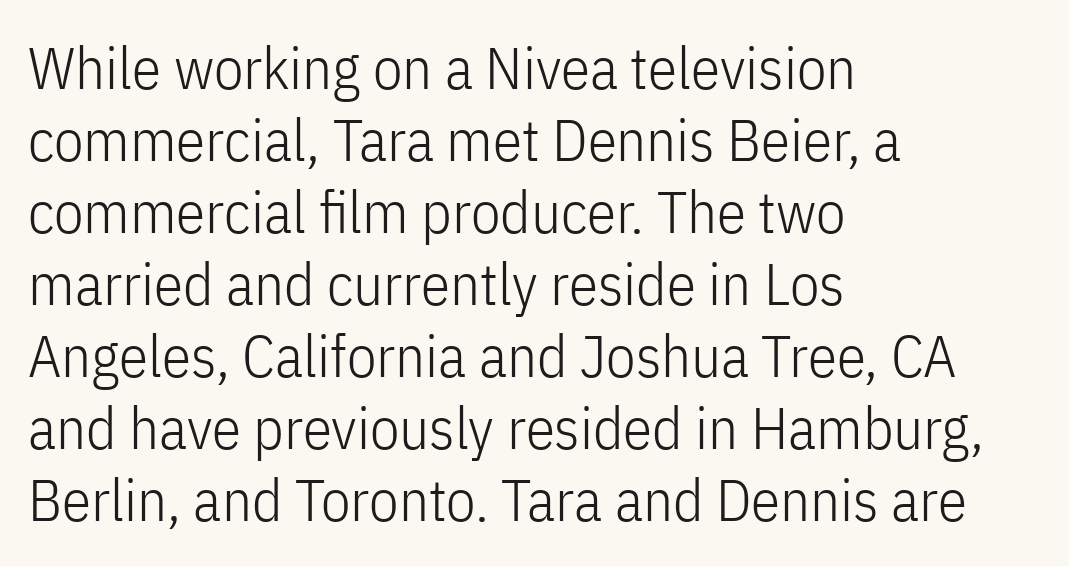
{"serif": "no", "italic": "no", "bold": "no", "weight": "light", "width": "condensed", "stroke_contrast": "low", "x_height": "medium", "monospaced": "no", "underline": "no", "align": "left", "line_spacing_ratio": 1.22, "letter_spacing": "normal", "letter_spacing_em": 0.0, "glyph_px": 59}
